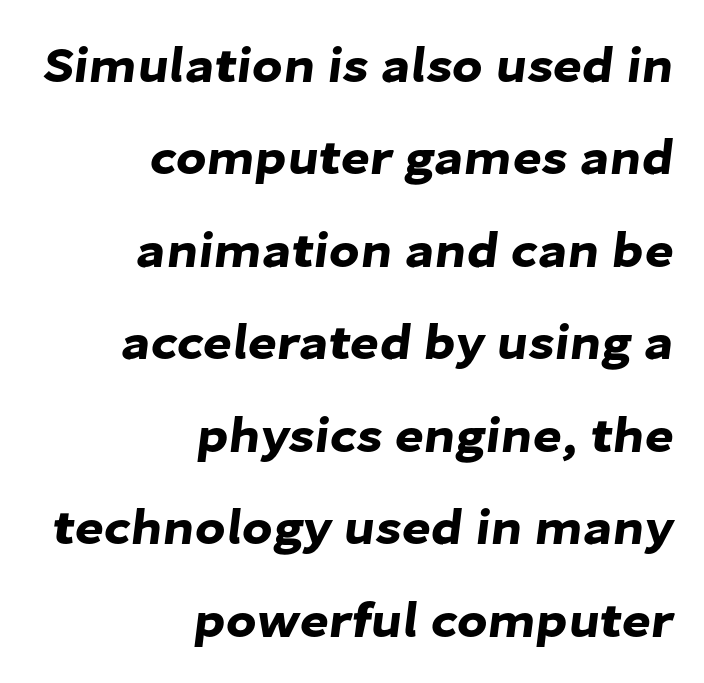
The image shows 50 px sans-serif type; set right-aligned, line spacing 1.85x, normal letter spacing, not underlined; low stroke contrast and a medium x-height.
